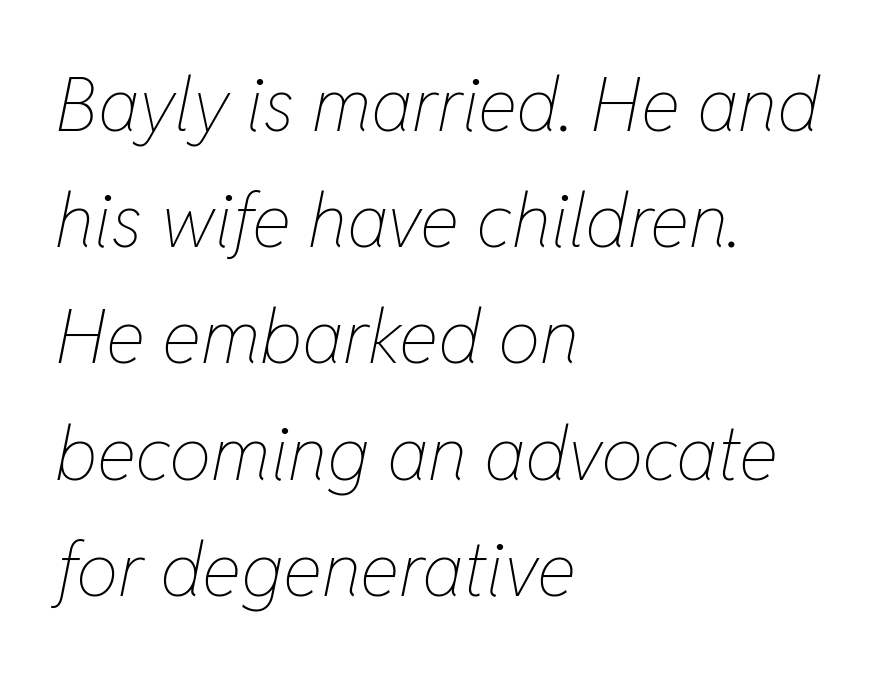
The image shows 75 px thin, condensed type, italic (leaning right); set left-aligned, normal line spacing (1.55x), normal letter spacing, not underlined; low stroke contrast and a medium x-height.
